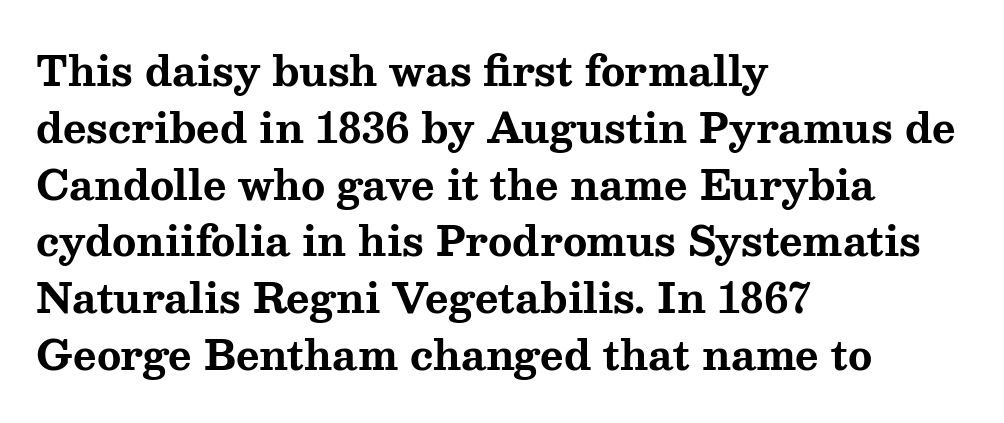
Q: Is the text bold? A: Yes.
Q: Is the text italic (slanted)? A: No, it is upright.
Q: Is the typeface a serif or a sans-serif typeface? A: Serif.
Q: Is the text underlined? A: No.
Q: How is the paragraph aligned? A: Left-aligned.
Q: Is the spacing between letters normal or unusually wide? A: Normal.
Q: Is the spacing between lines tight, normal or loose? A: Normal.
Q: Width (condensed, normal, or wide)? A: Wide.
Q: Stroke contrast? A: Medium.
Q: x-height? A: Medium.
Q: Monospaced? A: No.
